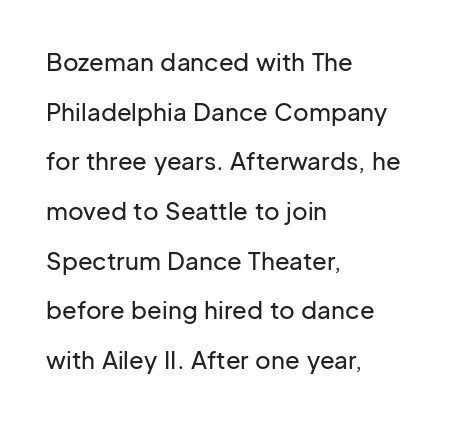
The image shows 24 px text type, upright; set left-aligned, loose line spacing (2.07x), normal letter spacing, not underlined.
